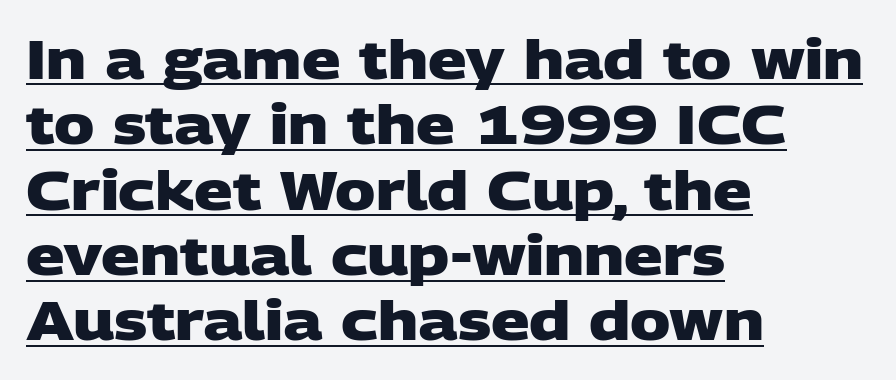
Q: Is the text bold? A: Yes.
Q: Is the typeface a serif or a sans-serif typeface? A: Sans-serif.
Q: Is the text underlined? A: Yes.
Q: How is the paragraph aligned? A: Left-aligned.
Q: Is the spacing between letters normal or unusually wide? A: Normal.
Q: Width (condensed, normal, or wide)? A: Wide.
Q: Stroke contrast? A: Low.
Q: x-height? A: Large.
Q: Monospaced? A: No.
